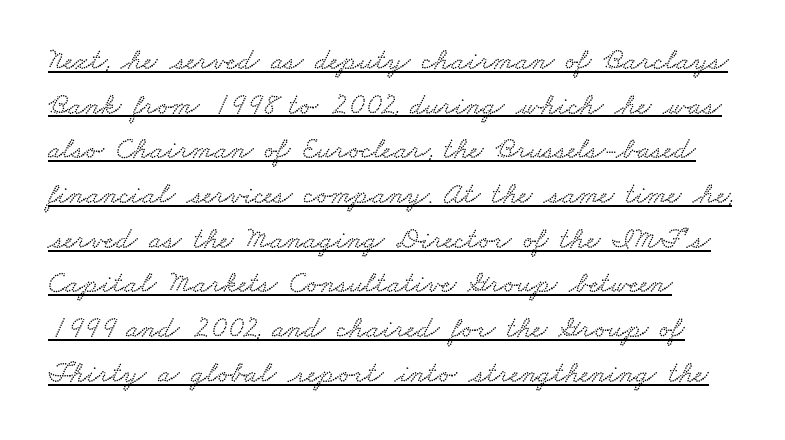
{"width": "wide", "stroke_contrast": "low", "x_height": "small", "monospaced": "no", "underline": "yes", "line_spacing": "normal", "line_spacing_ratio": 1.49, "letter_spacing": "normal", "letter_spacing_em": 0.0, "glyph_px": 30}
